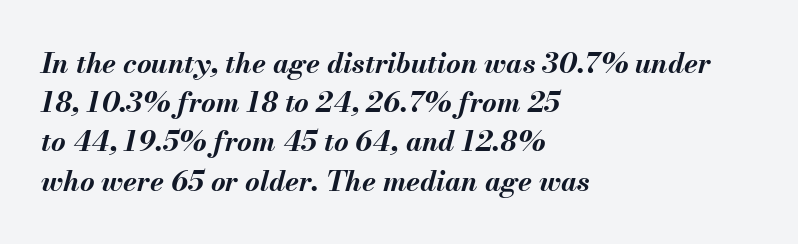
You can tell it's italic because the verticals aren't actually vertical. Each new line begins a customary step beneath the previous one. Here the designer chose a conventional face with non-uniform glyph widths. The strokes are fattened all the way to bold. Words float on clear page, feet unadorned. The rendering keeps characters at their native spacing.
